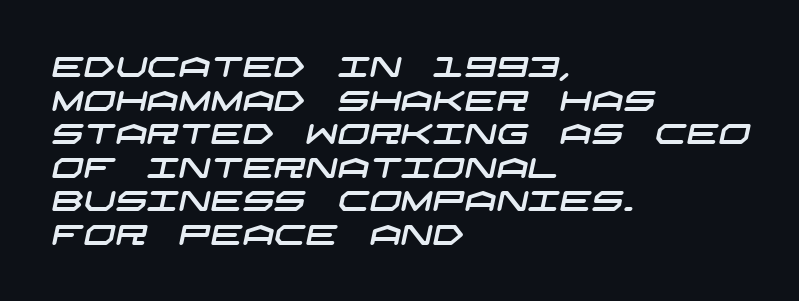
The baseline area is clear. You can tell from the bare stems that sans-serif type was used. Nobody touched the tracking dial on this one. The rendering anchors every line to the left-hand side.
